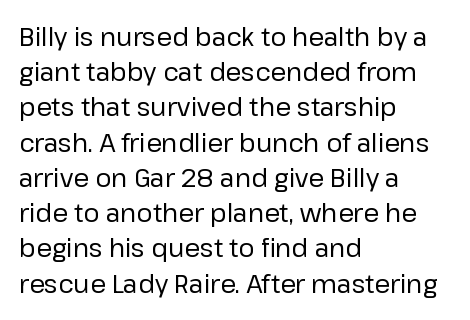
The image shows 25 px text type, upright; set left-aligned, normal line spacing (1.41x), normal letter spacing, not underlined.
